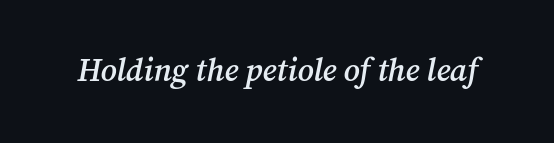
Classification — serif. An italicized treatment has been applied to the whole sample. Think of a printed novel: that variable character pitch is what you see here. A somewhat darkened texture: the type is semibold rather than bold. You could call the tracking neutral — neither tight nor loose.
